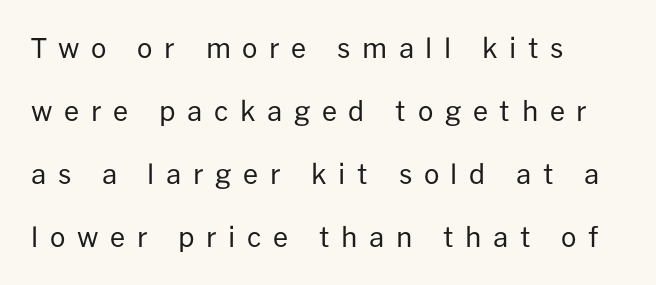
All the whitespace from short lines collects on the right. If you drew a line through each stem, it would be perfectly vertical. The glyphs are unaccompanied by any horizontal stroke below them. Display-style spreading of the glyphs; the letterfit is very open. The block of text is sparse from top to bottom, with ample space between rows. The font is comparable to plain body text, perhaps lighter.
